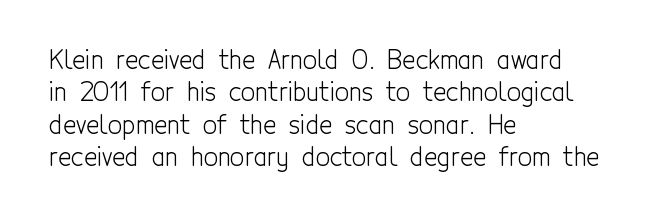
The image shows 25 px text type, upright; set left-aligned, normal line spacing (1.3x), normal letter spacing, not underlined.
